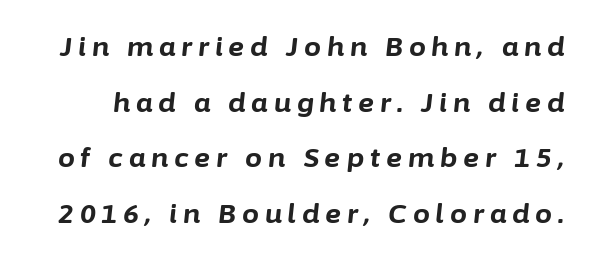
{"italic": "yes", "lean": "right", "slant_degrees": 6, "bold": "yes", "underline": "no", "line_spacing": "loose", "line_spacing_ratio": 2.06, "letter_spacing": "wide", "letter_spacing_em": 0.22, "glyph_px": 27}
